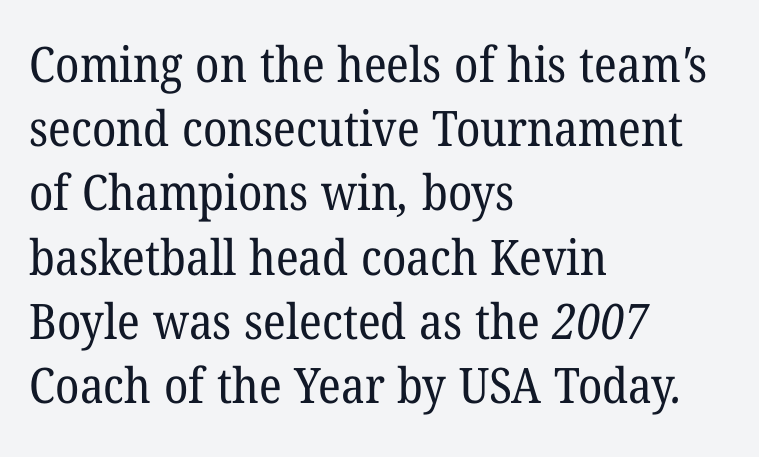
A student would call this left alignment; a typographer would say flush left, rag right. Does the leading feel generous? No, just average. Anything drawn beneath the words? Only blank space. Proportional: the letters do not fall into vertical columns. Standard letterfit; no display-style spreading of the glyphs.
